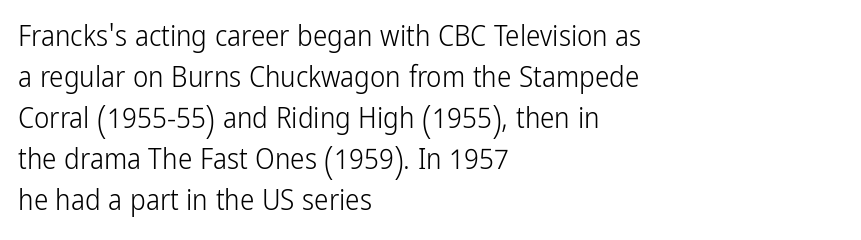
{"serif": "no", "italic": "no", "bold": "no", "weight": "light", "width": "condensed", "stroke_contrast": "low", "x_height": "medium", "monospaced": "no", "underline": "no", "align": "left", "line_spacing": "normal", "line_spacing_ratio": 1.41, "letter_spacing": "normal", "letter_spacing_em": 0.0, "glyph_px": 29}
